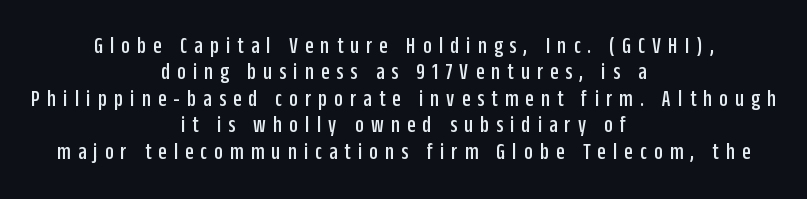
{"italic": "no", "underline": "no", "align": "center", "line_spacing": "tight", "line_spacing_ratio": 1.1, "letter_spacing": "wide", "letter_spacing_em": 0.3, "glyph_px": 24}
